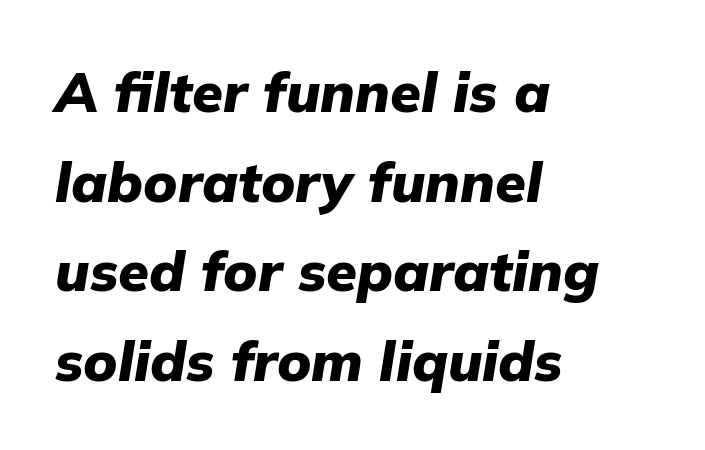
The image shows 56 px heavy type, italic (leaning right); set left-aligned, normal line spacing (1.6x), normal letter spacing, not underlined; low stroke contrast and a medium x-height.
